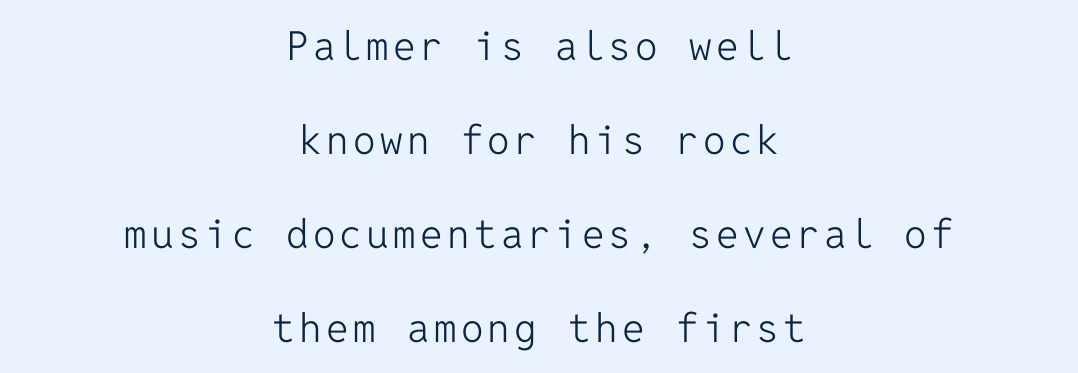
Airy leading. Bold? No — there's no thickening of the strokes. These lines are rendered in a fixed-pitch font. The specimen reads as upright at a glance. The typeface chosen for these lines omits serifs.
